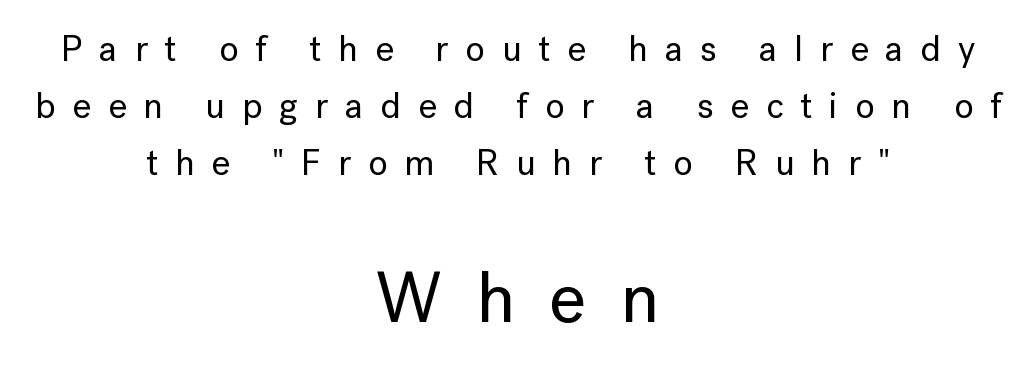
The image shows 72 px sans-serif type, upright; set centered, normal line spacing (1.58x), unusually wide letter spacing (+0.47 em), not underlined; the second (bottom) block is 2.0x larger; low stroke contrast and a medium x-height.
